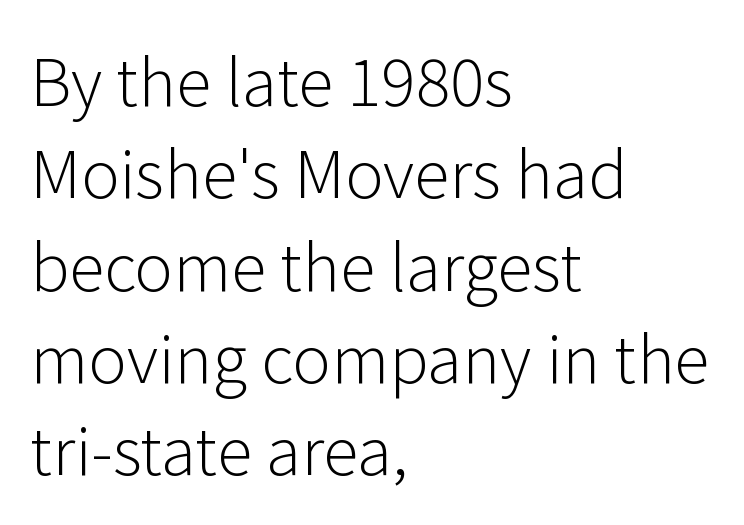
{"serif": "no", "italic": "no", "bold": "no", "weight": "light", "width": "normal", "stroke_contrast": "low", "x_height": "medium", "monospaced": "no", "underline": "no", "align": "left", "line_spacing": "normal", "line_spacing_ratio": 1.42, "letter_spacing": "normal", "letter_spacing_em": 0.0, "glyph_px": 65}
